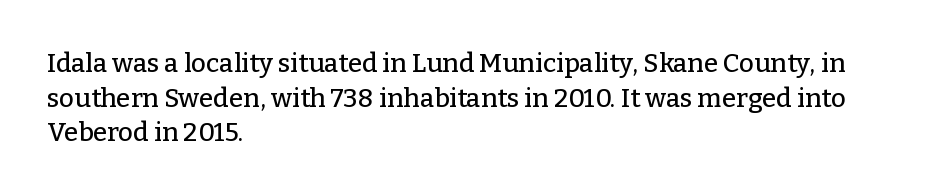
{"italic": "no", "underline": "no", "align": "left", "line_spacing": "normal", "line_spacing_ratio": 1.33, "letter_spacing": "normal", "letter_spacing_em": 0.0, "glyph_px": 26}
